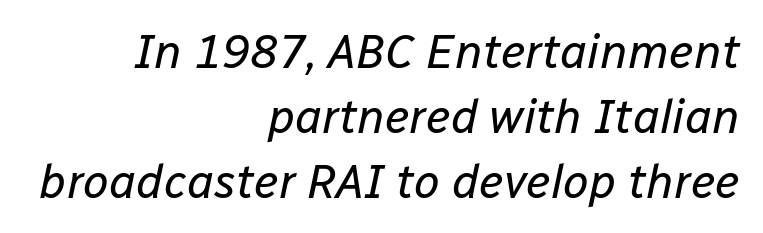
Characters are canted at an angle relative to the baseline's perpendicular. Glance below the letters and you will spot only blank space. The letters look calm and open, with moderate or lighter stems. Visually the block forms a straight wall on the right and a jagged coastline on the left. In terms of leading, this rendering sits right in the middle. Is the letter spacing exaggerated? No — it looks like the ordinary default.
